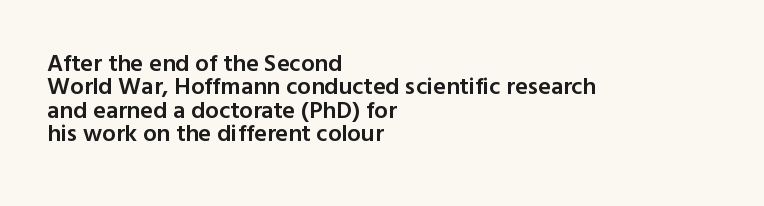
{"italic": "no", "bold": "semi", "underline": "no", "align": "left", "line_spacing": "tight", "line_spacing_ratio": 0.97, "letter_spacing": "normal", "letter_spacing_em": 0.0, "glyph_px": 24}
